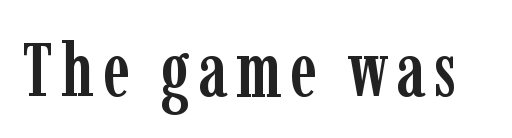
The image shows 76 px condensed serif type, upright; set not underlined; low stroke contrast and a medium x-height.
